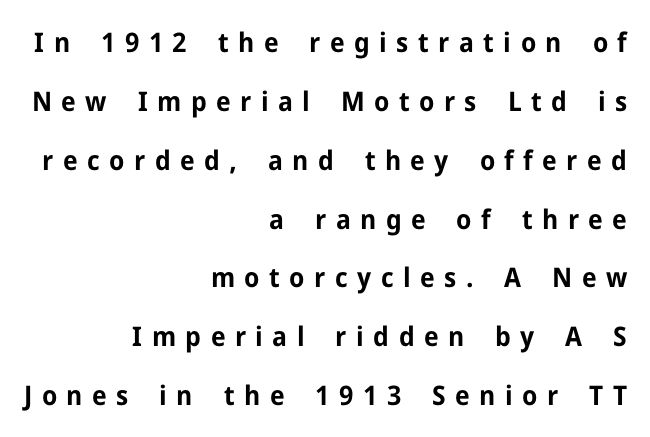
Q: Is the text bold? A: Yes.
Q: Is the text italic (slanted)? A: No, it is upright.
Q: Is the text underlined? A: No.
Q: How is the paragraph aligned? A: Right-aligned.
Q: Is the spacing between letters normal or unusually wide? A: Unusually wide.
Q: Is the spacing between lines tight, normal or loose? A: Loose.
